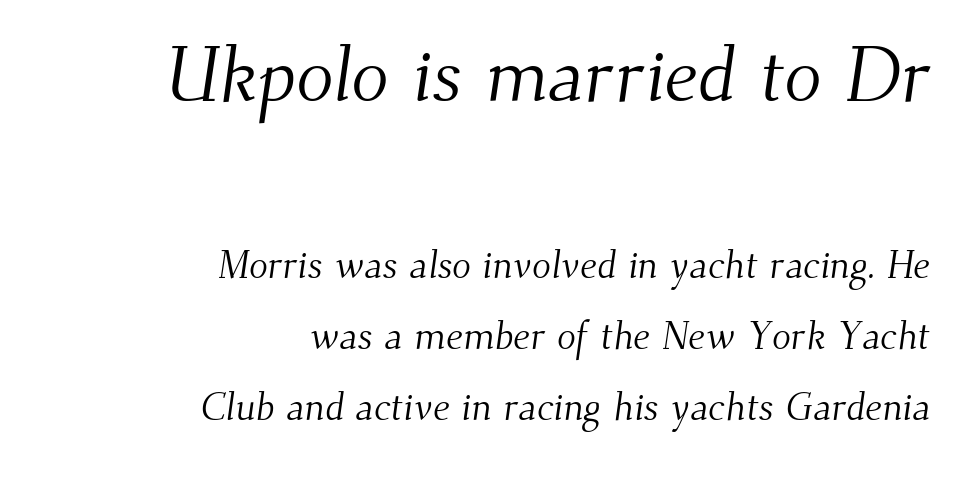
Q: Is the text bold? A: No.
Q: Is the typeface a serif or a sans-serif typeface? A: Serif.
Q: Is the text underlined? A: No.
Q: How is the paragraph aligned? A: Right-aligned.
Q: Is the spacing between letters normal or unusually wide? A: Normal.
Q: Which block of text is set in a larger size, the first (top) or the second (bottom)? A: The first (top) one.
Q: Width (condensed, normal, or wide)? A: Normal.
Q: Stroke contrast? A: Medium.
Q: x-height? A: Small.
Q: Monospaced? A: No.
